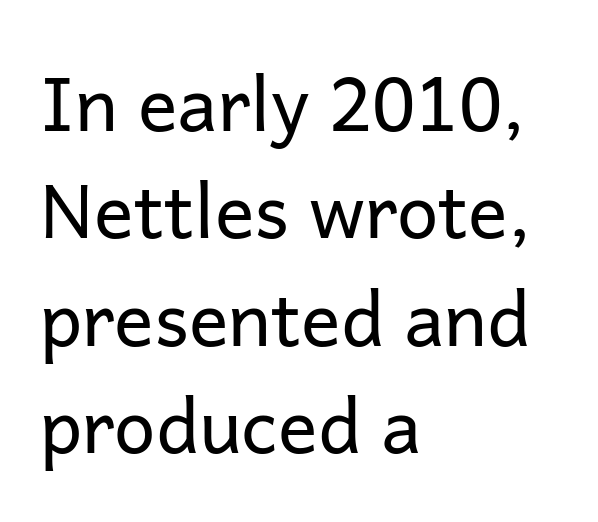
Nope, no serifs anywhere on these letters. These lines are rendered in a variable-pitch font. The paragraph shown leans on its left margin. Nothing unusual about the tracking: characters are spaced as the font intends. Summary of vertical rhythm: regular, with standard interline spacing. If you drew a line through each stem, it would be perfectly vertical.
